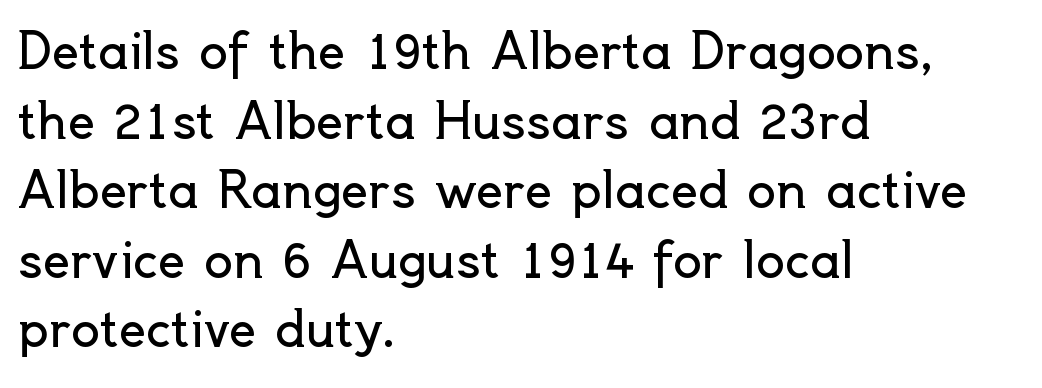
Q: Is the text bold? A: No.
Q: Is the text italic (slanted)? A: No, it is upright.
Q: Is the typeface a serif or a sans-serif typeface? A: Sans-serif.
Q: Is the text underlined? A: No.
Q: How is the paragraph aligned? A: Left-aligned.
Q: Is the spacing between letters normal or unusually wide? A: Normal.
Q: Is the spacing between lines tight, normal or loose? A: Normal.
Q: Width (condensed, normal, or wide)? A: Normal.
Q: x-height? A: Small.
Q: Monospaced? A: No.
